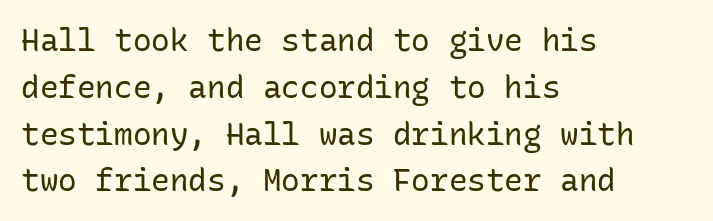
Left-aligned paragraph, ragged on the right. Think of a typewriter: that constant character pitch is what you see here. Do the letters lean? They stand straight. On a weight scale, this lands at 450 or below. Letter spacing: default.
